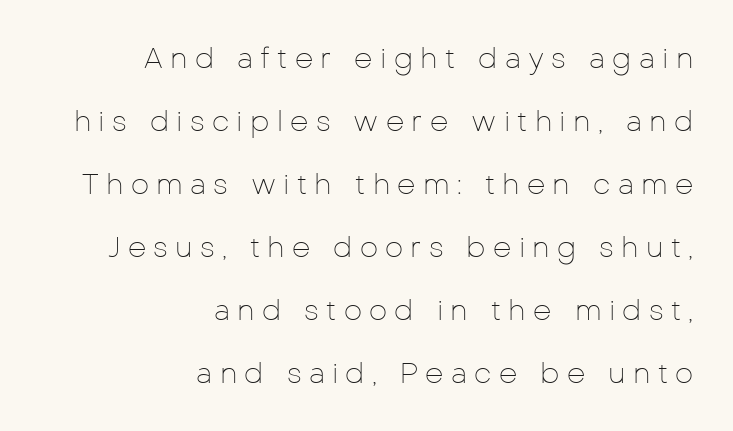
{"serif": "no", "italic": "no", "bold": "no", "weight": "thin", "width": "normal", "stroke_contrast": "low", "x_height": "medium", "monospaced": "no", "underline": "no", "align": "right", "line_spacing": "loose", "line_spacing_ratio": 2.17, "letter_spacing": "wide", "letter_spacing_em": 0.25, "glyph_px": 29}
